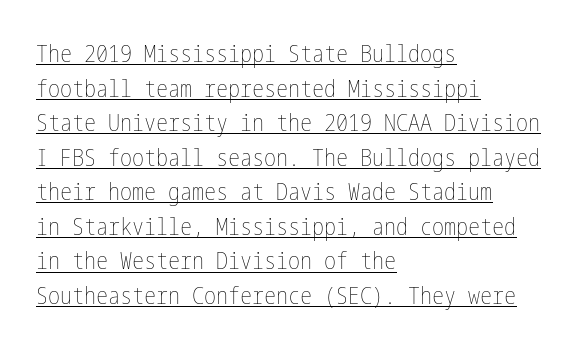
The image shows 24 px text type, upright; set left-aligned, normal line spacing (1.44x), normal letter spacing, underlined.
